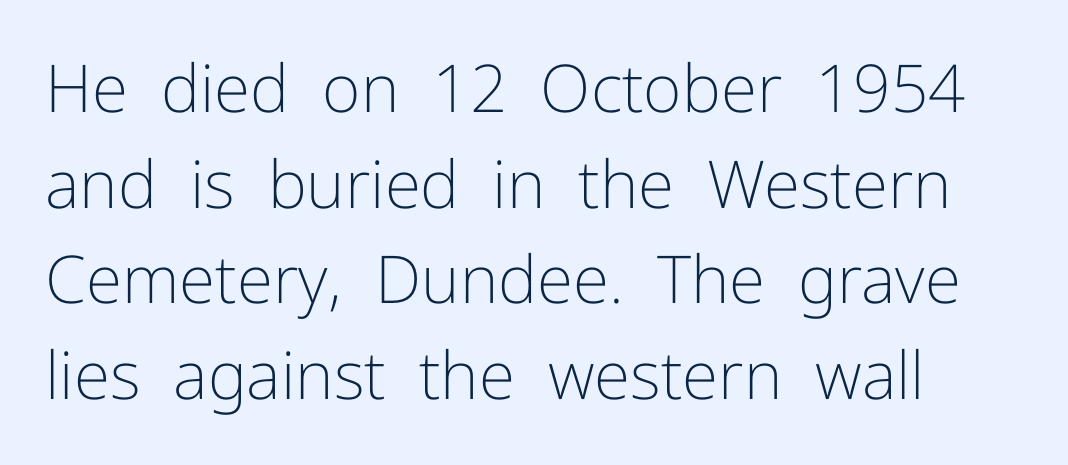
The image shows 66 px light sans-serif type, upright; set left-aligned, normal line spacing (1.45x), normal letter spacing, not underlined; low stroke contrast and a medium x-height.
